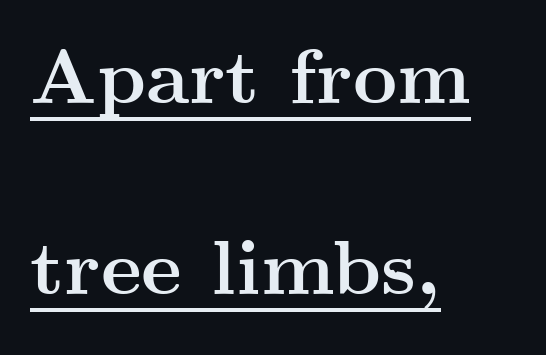
Q: Is the text bold? A: Yes.
Q: Is the text italic (slanted)? A: No, it is upright.
Q: Is the typeface a serif or a sans-serif typeface? A: Serif.
Q: Is the text underlined? A: Yes.
Q: How is the paragraph aligned? A: Left-aligned.
Q: Is the spacing between letters normal or unusually wide? A: Normal.
Q: Is the spacing between lines tight, normal or loose? A: Loose.
Q: Width (condensed, normal, or wide)? A: Wide.
Q: Stroke contrast? A: Medium.
Q: x-height? A: Small.
Q: Monospaced? A: No.
